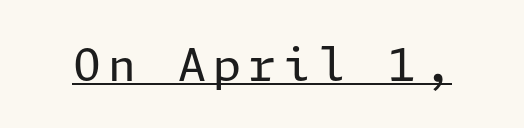
Is there any slant? The stems are plumb. The typeface chosen for these lines omits serifs. The face used here appears with an underline applied. On a weight scale, this lands at 450 or below.
